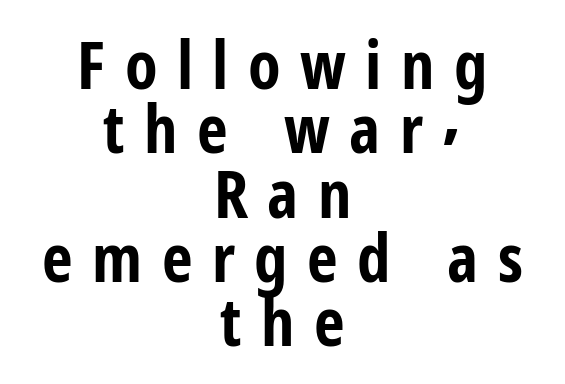
The image shows 67 px bold, condensed sans-serif type, upright; set centered, tight line spacing (0.96x), unusually wide letter spacing (+0.29 em), not underlined; low stroke contrast and a medium x-height.
